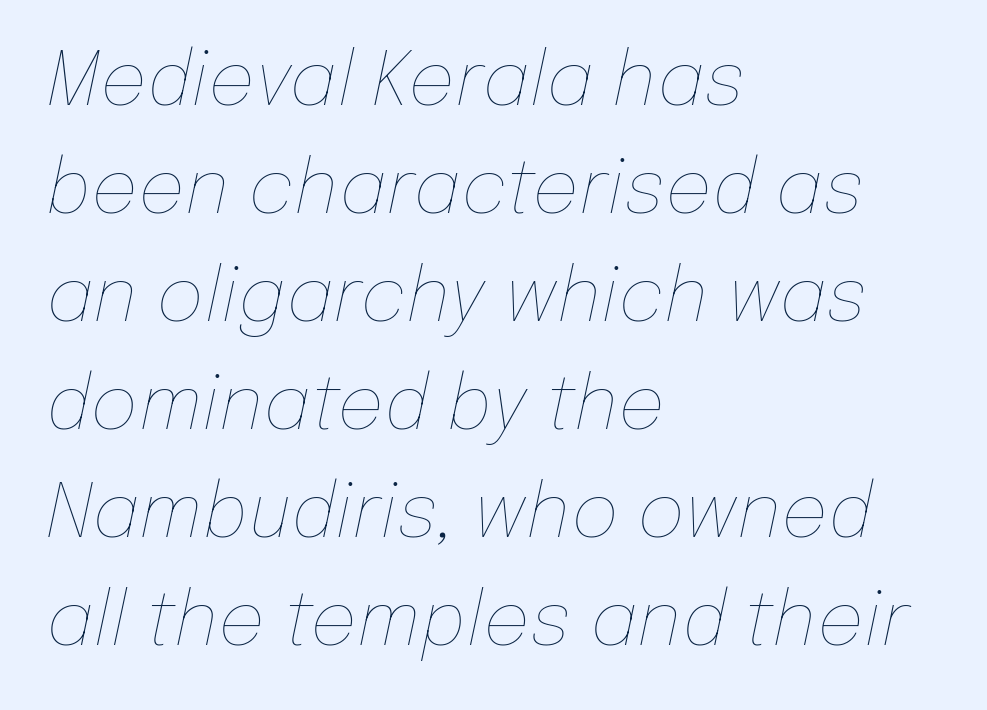
The image shows 74 px thin type, italic (leaning right); set left-aligned, normal line spacing (1.46x), normal letter spacing, not underlined; low stroke contrast and a medium x-height.
